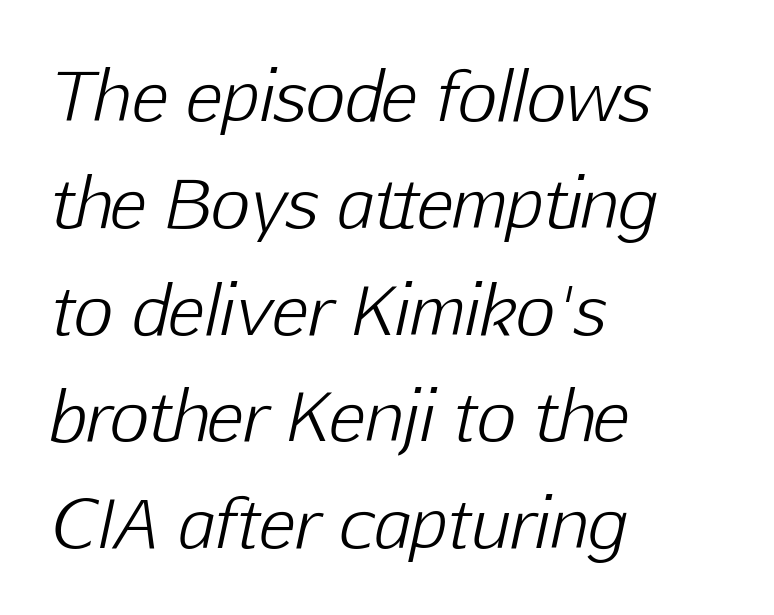
Counters stay open thanks to moderate or lighter strokes. Is the block centered? No — it sits flush against the left margin. Bare-footed words on every line. The line texture is even and compact thanks to regular tracking. Spacing verdict: proportional, widths tailored to each character.
